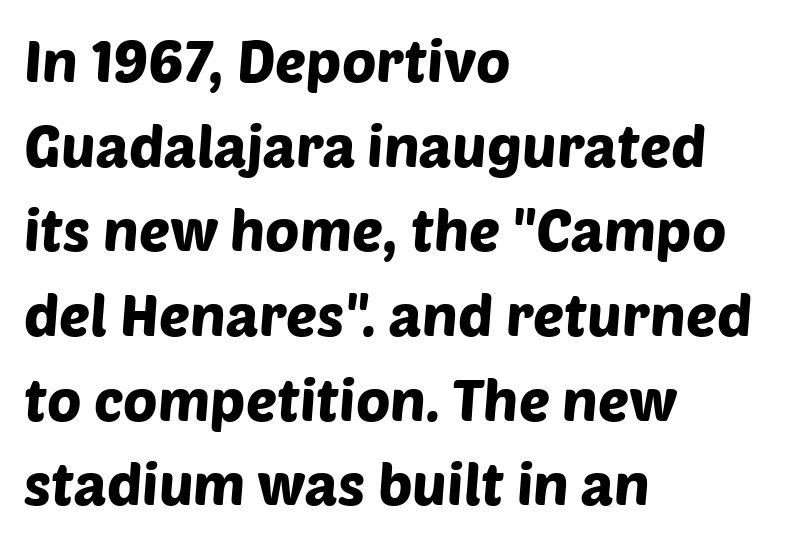
{"serif": "no", "width": "normal", "stroke_contrast": "low", "x_height": "large", "monospaced": "no", "underline": "no", "align": "left", "line_spacing": "normal", "line_spacing_ratio": 1.46, "letter_spacing": "normal", "letter_spacing_em": 0.0, "glyph_px": 58}
